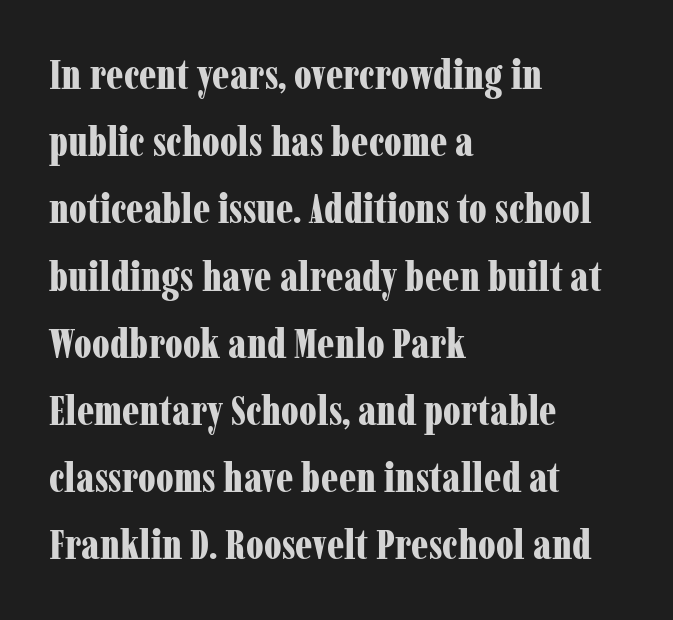
The image shows 42 px bold, condensed serif type, upright; set left-aligned, normal line spacing (1.6x), normal letter spacing, not underlined; low stroke contrast and a medium x-height.
